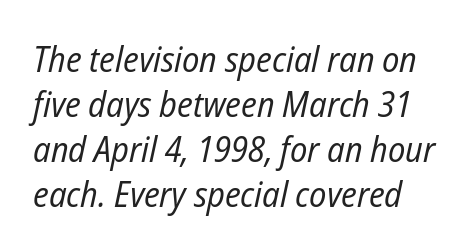
Q: Is the text bold? A: No.
Q: Is the text italic (slanted)? A: Yes, it leans right by about 12 degrees.
Q: Is the text underlined? A: No.
Q: Is the spacing between letters normal or unusually wide? A: Normal.
Q: Is the spacing between lines tight, normal or loose? A: Normal.
Q: Width (condensed, normal, or wide)? A: Condensed.
Q: Stroke contrast? A: Low.
Q: x-height? A: Medium.
Q: Monospaced? A: No.
